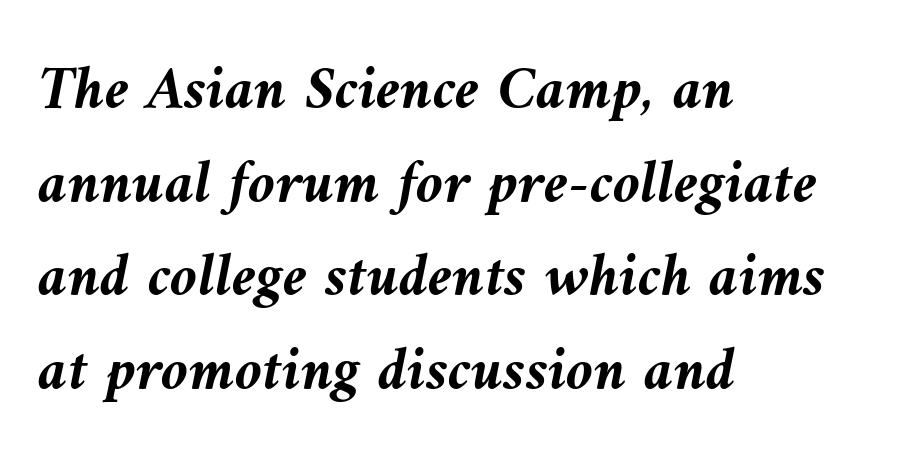
Q: Is the text bold? A: Yes.
Q: Is the text italic (slanted)? A: Yes, it leans left by about 10 degrees.
Q: Is the text underlined? A: No.
Q: How is the paragraph aligned? A: Left-aligned.
Q: Is the spacing between letters normal or unusually wide? A: Normal.
Q: Is the spacing between lines tight, normal or loose? A: Normal.
Q: Width (condensed, normal, or wide)? A: Normal.
Q: Stroke contrast? A: Medium.
Q: x-height? A: Medium.
Q: Monospaced? A: No.
